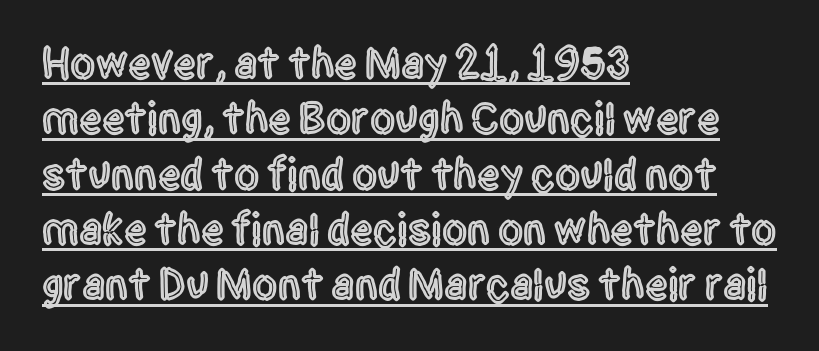
Q: Is the text italic (slanted)? A: No, it is upright.
Q: Is the typeface a serif or a sans-serif typeface? A: Sans-serif.
Q: Is the text underlined? A: Yes.
Q: How is the paragraph aligned? A: Left-aligned.
Q: Is the spacing between letters normal or unusually wide? A: Normal.
Q: Width (condensed, normal, or wide)? A: Condensed.
Q: x-height? A: Large.
Q: Monospaced? A: No.
